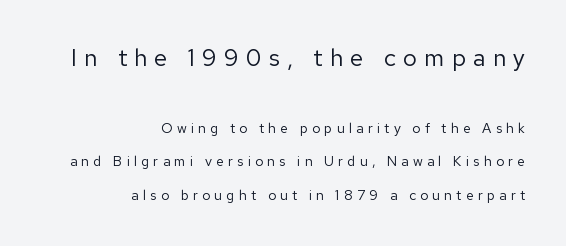
Q: Is the text bold? A: No.
Q: Is the text italic (slanted)? A: No, it is upright.
Q: Is the text underlined? A: No.
Q: How is the paragraph aligned? A: Right-aligned.
Q: Is the spacing between letters normal or unusually wide? A: Unusually wide.
Q: Is the spacing between lines tight, normal or loose? A: Loose.
Q: Which block of text is set in a larger size, the first (top) or the second (bottom)? A: The first (top) one.
